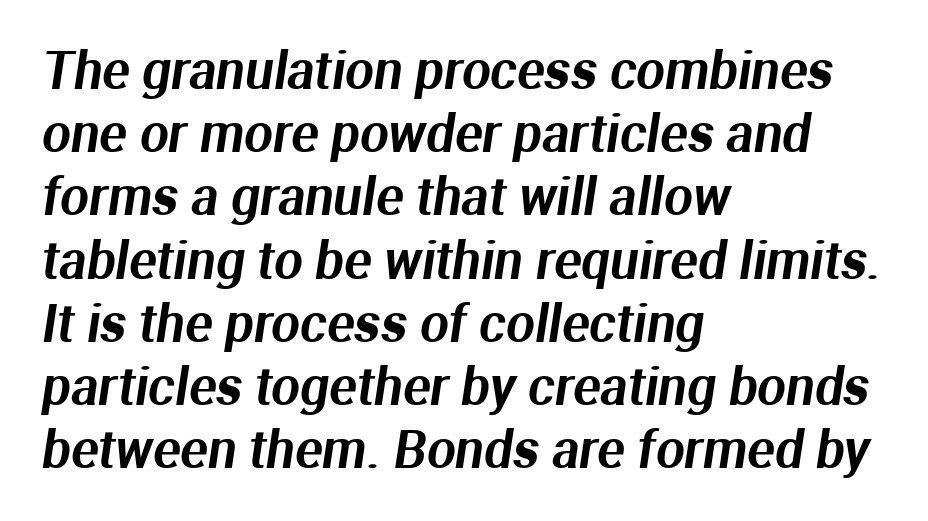
The image shows 51 px sans-serif type; set left-aligned, line spacing 1.24x, normal letter spacing, not underlined; medium stroke contrast and a medium x-height.
